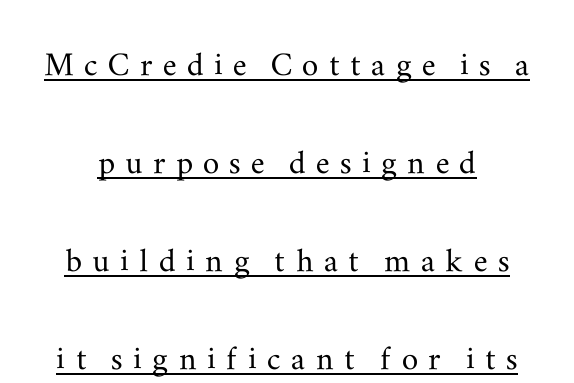
{"serif": "yes", "italic": "no", "width": "wide", "stroke_contrast": "medium", "x_height": "small", "monospaced": "no", "underline": "yes", "line_spacing": "loose", "line_spacing_ratio": 2.39, "letter_spacing": "wide", "letter_spacing_em": 0.25, "glyph_px": 41}
